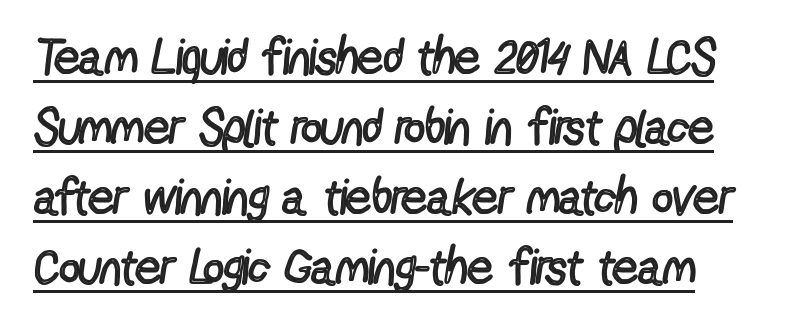
{"serif": "no", "bold": "no", "weight": "regular", "width": "condensed", "x_height": "medium", "monospaced": "no", "underline": "yes", "line_spacing": "normal", "line_spacing_ratio": 1.4, "letter_spacing": "normal", "letter_spacing_em": 0.0, "glyph_px": 50}
